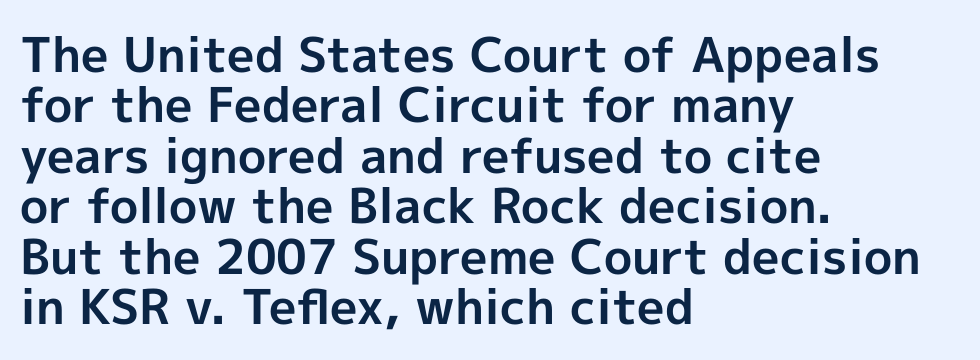
The image shows 48 px bold sans-serif type, upright; set left-aligned, tight line spacing (1.05x), normal letter spacing, not underlined; a medium x-height.
